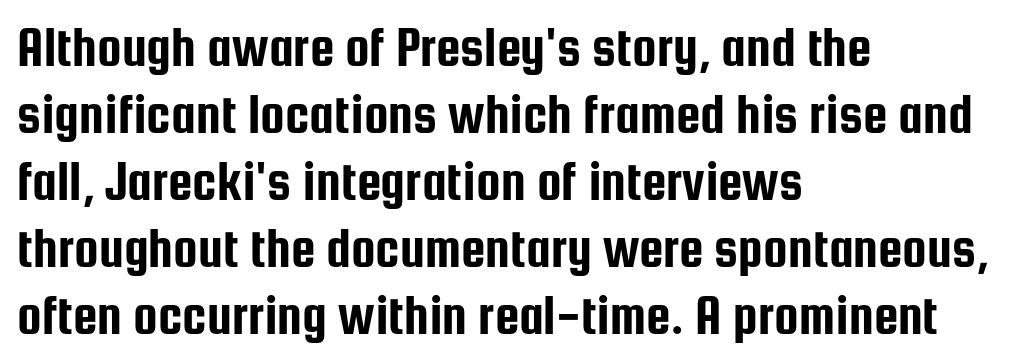
The typography opts for an upright posture over an oblique one. Regarding serifs, this sample does without them. Descenders hang freely into open space. Do the characters align in a grid? No, the font is proportional.
